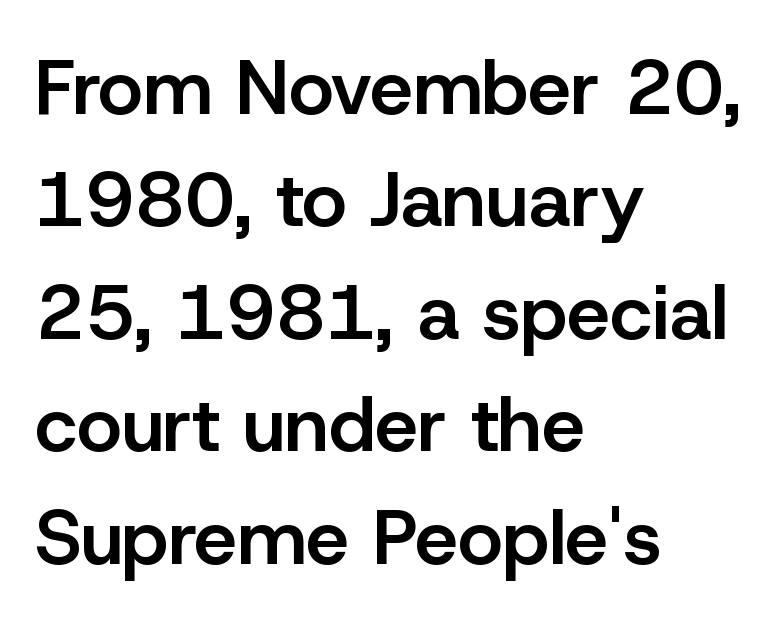
{"serif": "no", "italic": "no", "bold": "semi", "weight": "semibold", "width": "normal", "stroke_contrast": "low", "x_height": "medium", "monospaced": "no", "underline": "no", "align": "left", "line_spacing": "normal", "line_spacing_ratio": 1.46, "letter_spacing": "normal", "letter_spacing_em": 0.0, "glyph_px": 77}
